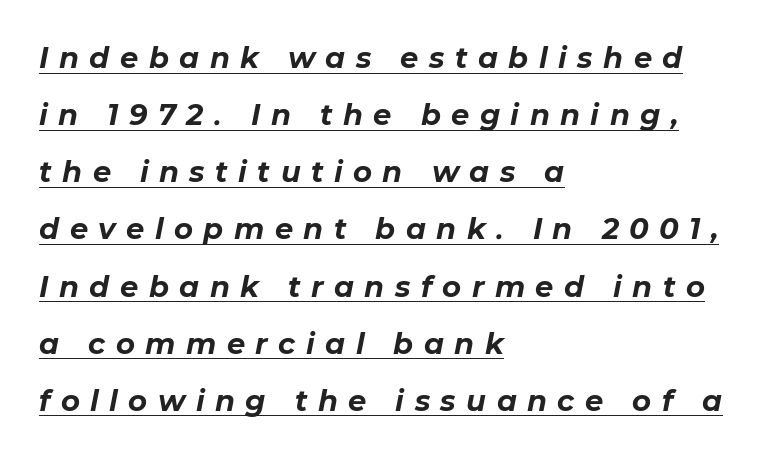
{"italic": "yes", "lean": "right", "slant_degrees": 11, "bold": "yes", "weight": "bold", "width": "normal", "stroke_contrast": "low", "x_height": "medium", "monospaced": "no", "underline": "yes", "align": "left", "line_spacing": "loose", "line_spacing_ratio": 1.97, "letter_spacing": "wide", "letter_spacing_em": 0.36, "glyph_px": 29}
